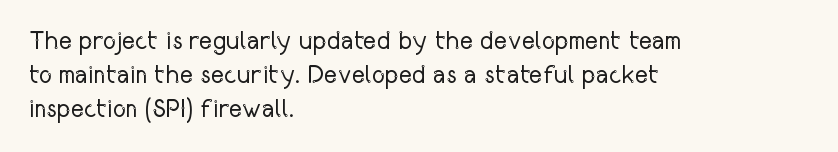
{"italic": "no", "bold": "no", "underline": "no", "align": "left", "line_spacing": "normal", "line_spacing_ratio": 1.37, "letter_spacing": "normal", "letter_spacing_em": 0.0, "glyph_px": 25}
